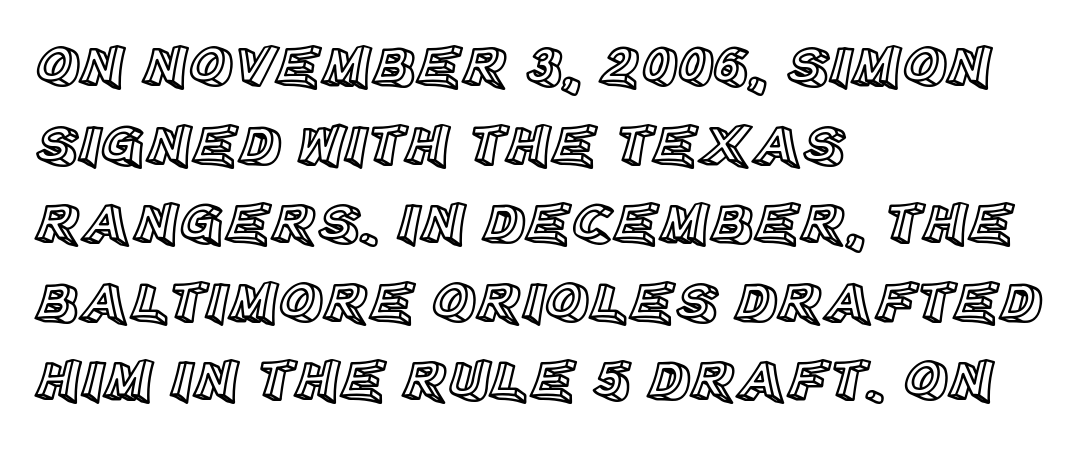
{"width": "normal", "x_height": "large", "monospaced": "no", "underline": "no", "align": "left", "line_spacing": "normal", "line_spacing_ratio": 1.31, "letter_spacing": "normal", "letter_spacing_em": 0.0, "glyph_px": 60}
